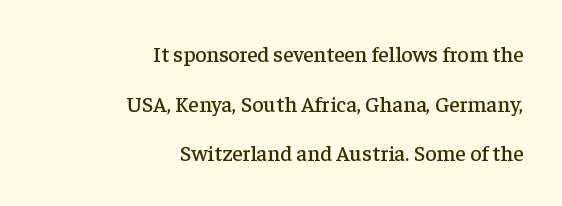
Q: Is the text italic (slanted)? A: No, it is upright.
Q: Is the text underlined? A: No.
Q: How is the paragraph aligned? A: Right-aligned.
Q: Is the spacing between letters normal or unusually wide? A: Normal.
Q: Is the spacing between lines tight, normal or loose? A: Loose.
